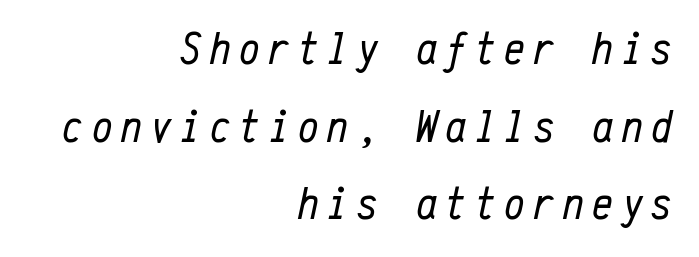
The image shows 46 px regular-weight, condensed type, italic (leaning right), monospaced; set right-aligned, normal line spacing (1.69x), not underlined; low stroke contrast and a medium x-height.
